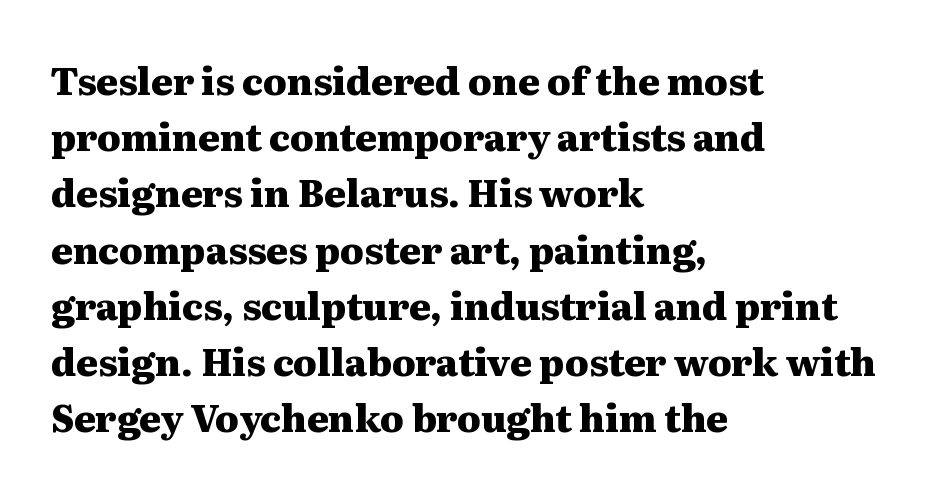
{"serif": "yes", "italic": "no", "bold": "yes", "weight": "heavy", "width": "wide", "stroke_contrast": "medium", "x_height": "medium", "monospaced": "no", "underline": "no", "align": "left", "line_spacing": "normal", "line_spacing_ratio": 1.52, "letter_spacing": "normal", "letter_spacing_em": 0.0, "glyph_px": 37}
